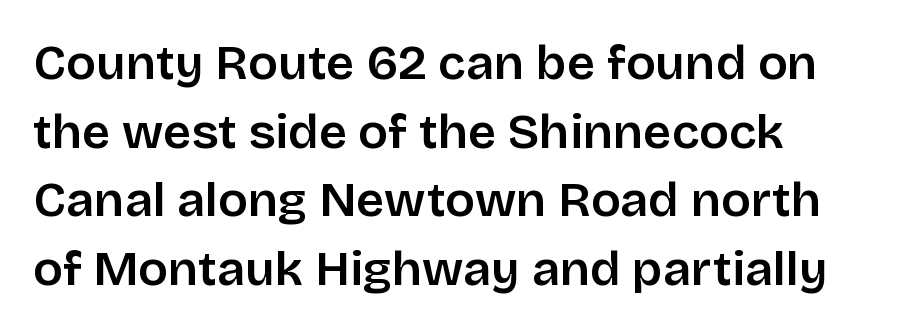
Q: Is the text bold? A: Semi-bold.
Q: Is the text italic (slanted)? A: No, it is upright.
Q: Is the typeface a serif or a sans-serif typeface? A: Sans-serif.
Q: Is the text underlined? A: No.
Q: How is the paragraph aligned? A: Left-aligned.
Q: Is the spacing between letters normal or unusually wide? A: Normal.
Q: Is the spacing between lines tight, normal or loose? A: Normal.
Q: Width (condensed, normal, or wide)? A: Normal.
Q: Stroke contrast? A: Low.
Q: x-height? A: Large.
Q: Monospaced? A: No.
